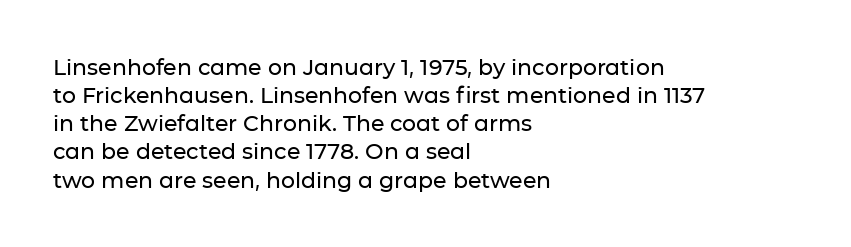
{"italic": "no", "underline": "no", "align": "left", "line_spacing": "normal", "line_spacing_ratio": 1.28, "letter_spacing": "normal", "letter_spacing_em": 0.0, "glyph_px": 22}
